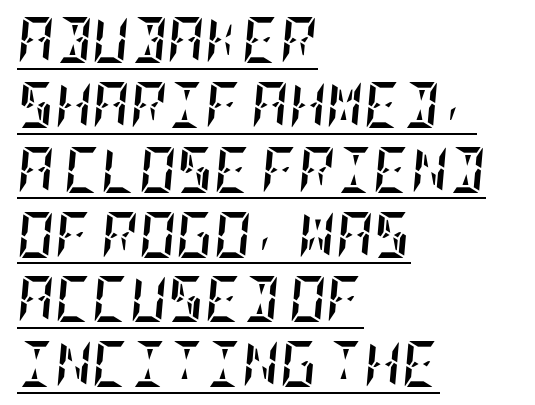
Leading matches the norm, producing a regular column. This is oblique type, the kind used for emphasis or titles. What decoration does the sample have? An underline. The face used here is rendered with its standard letterfit. Students, this is bold: see how much ink each stroke carries.
